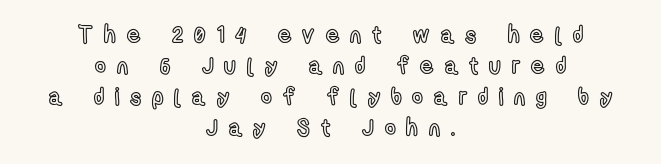
{"italic": "no", "underline": "no", "align": "center", "line_spacing": "normal", "line_spacing_ratio": 1.35, "letter_spacing": "wide", "letter_spacing_em": 0.48, "glyph_px": 23}
